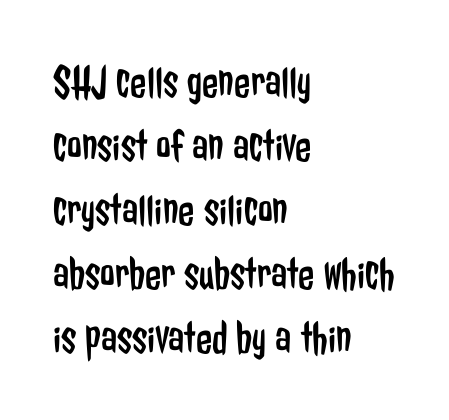
Stroke terminals: plain, sans-serif. The face used here is proportionally spaced, like ordinary book or web type. Layout note: lines flush left. No extra ink here — the face is not bold.
